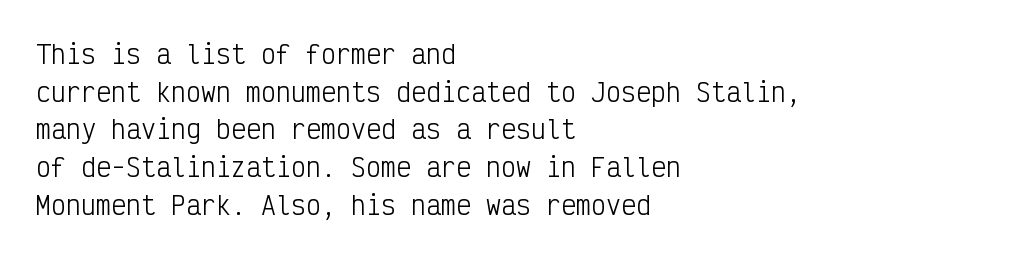
Q: Is the text bold? A: No.
Q: Is the text italic (slanted)? A: No, it is upright.
Q: Is the text underlined? A: No.
Q: How is the paragraph aligned? A: Left-aligned.
Q: Is the spacing between letters normal or unusually wide? A: Normal.
Q: Is the spacing between lines tight, normal or loose? A: Normal.
